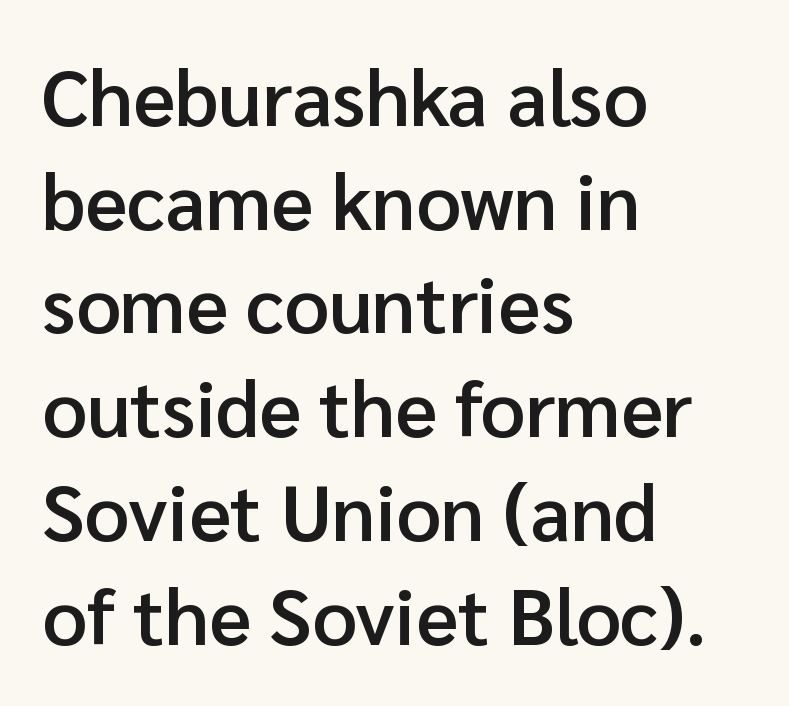
On the weight axis this lands at semibold, roughly 600. What stands out about the letter spacing? Nothing — it is the standard amount. The area under the type is left untouched. A student would call this left alignment; a typographer would say flush left, rag right.
